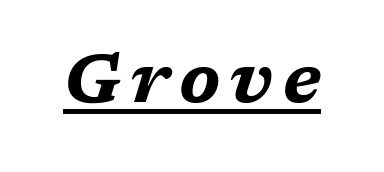
{"italic": "yes", "lean": "right", "slant_degrees": 17, "bold": "yes", "weight": "bold", "width": "wide", "stroke_contrast": "medium", "x_height": "medium", "monospaced": "no", "underline": "yes", "glyph_px": 69}
